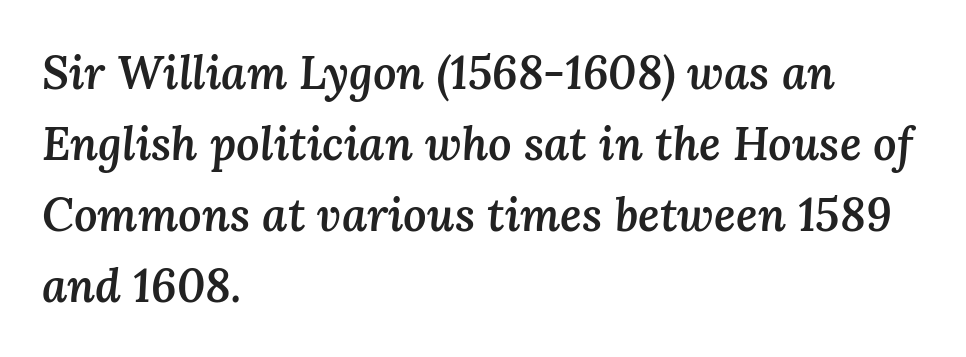
Stroke thickness is moderately raised; the sample reads as semibold. Anything drawn beneath the words? Only blank space. Glyph-to-glyph distance matches everyday printed text. Yep, that's italic — everything's leaning.
